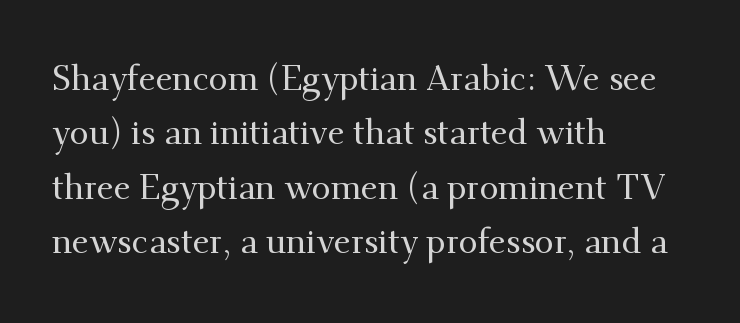
The image shows 34 px serif type, upright; set left-aligned, normal line spacing (1.6x), normal letter spacing, not underlined; medium stroke contrast and a small x-height.
